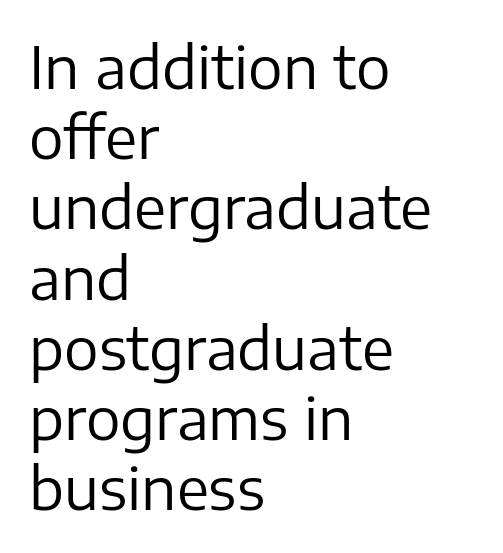
Q: Is the text bold? A: No.
Q: Is the text italic (slanted)? A: No, it is upright.
Q: Is the typeface a serif or a sans-serif typeface? A: Sans-serif.
Q: Is the text underlined? A: No.
Q: How is the paragraph aligned? A: Left-aligned.
Q: Is the spacing between letters normal or unusually wide? A: Normal.
Q: Width (condensed, normal, or wide)? A: Normal.
Q: Stroke contrast? A: Low.
Q: x-height? A: Medium.
Q: Monospaced? A: No.
